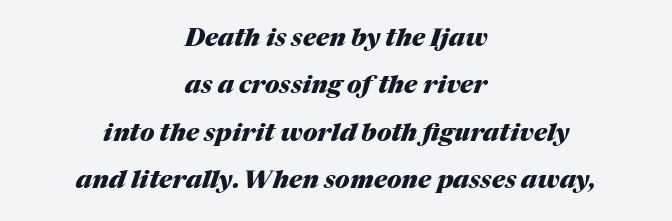
The typesetting leans heavy: a genuine bold. Caption: standard tracking, unaltered. In CSS terms this would be text-align: center. In terms of leading, this rendering errs on the spacious side. Style check: oblique. Has an underline been added? It has not.
